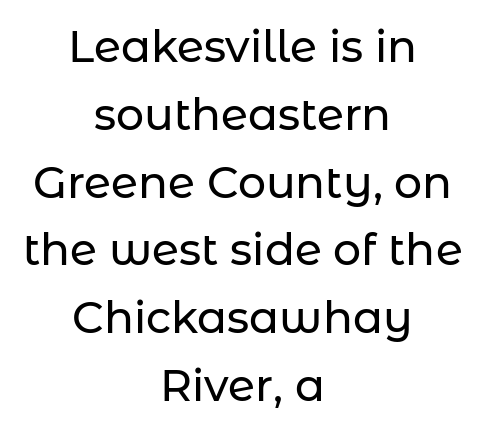
The image shows 44 px sans-serif type, upright; set centered, normal line spacing (1.54x), normal letter spacing, not underlined; low stroke contrast and a medium x-height.
